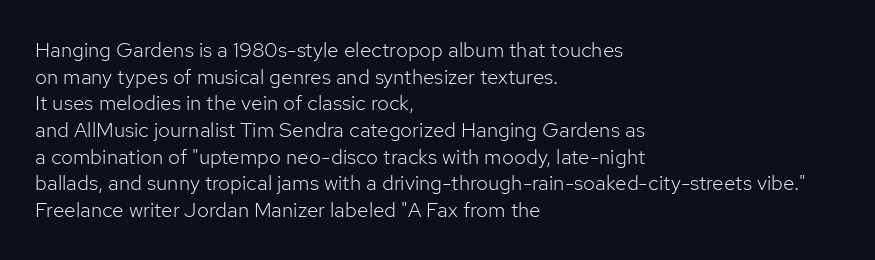
The image shows 21 px text type, upright; set left-aligned, normal line spacing (1.27x), normal letter spacing, not underlined.
